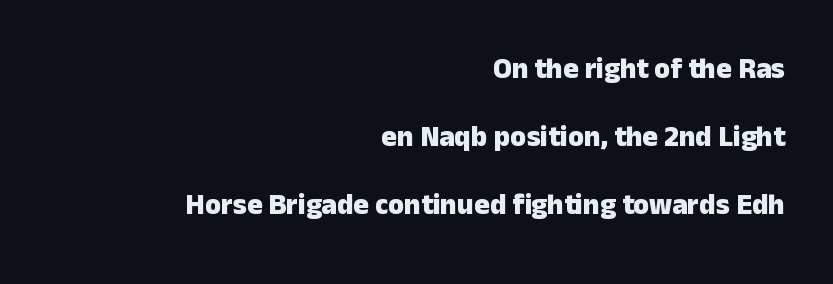
{"serif": "no", "italic": "no", "bold": "yes", "weight": "heavy", "width": "normal", "stroke_contrast": "low", "x_height": "medium", "monospaced": "no", "underline": "no", "align": "right", "line_spacing": "loose", "line_spacing_ratio": 2.35, "letter_spacing": "normal", "letter_spacing_em": 0.0, "glyph_px": 29}
